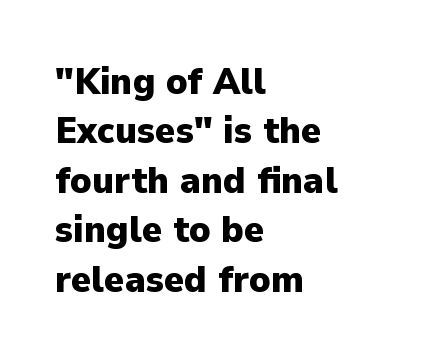
{"serif": "no", "italic": "no", "bold": "yes", "weight": "heavy", "width": "normal", "stroke_contrast": "low", "x_height": "medium", "monospaced": "no", "underline": "no", "align": "left", "line_spacing": "normal", "line_spacing_ratio": 1.3, "letter_spacing": "normal", "letter_spacing_em": 0.0, "glyph_px": 38}
